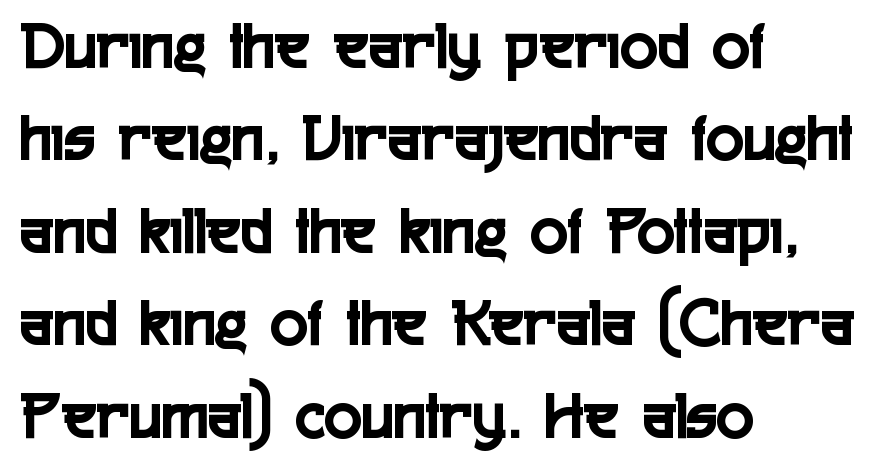
The image shows 70 px condensed sans-serif type, upright; set left-aligned, normal line spacing (1.32x), normal letter spacing, not underlined; a medium x-height.
